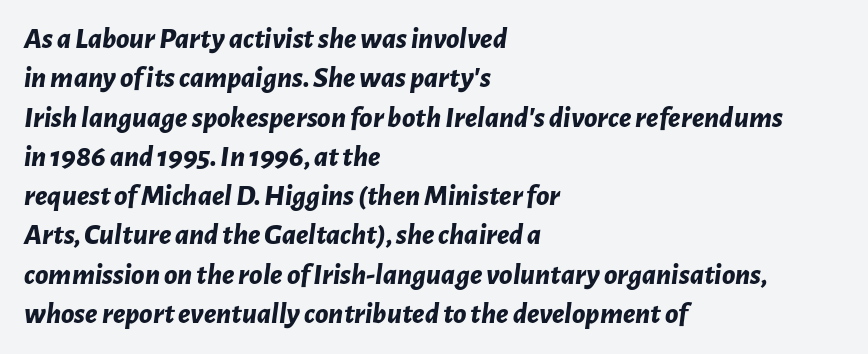
Short and long lines alike share a common starting point at left. A typesetter would call this leading conventional body-copy spacing. The string is rendered with underlining switched off. What weight is shown? A full bold with thick strokes.
